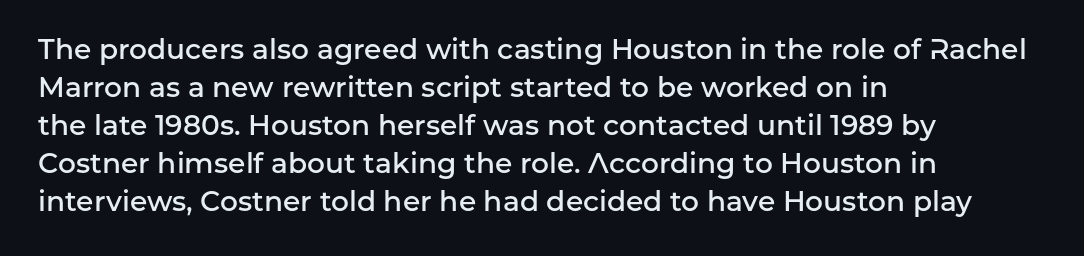
Alignment: flush left. The zone under the glyphs is completely vacant. Stroke terminals: plain, sans-serif. Firm but not heavy-handed strokes: this text is semibold. This is roman type, the default non-slanted kind.
